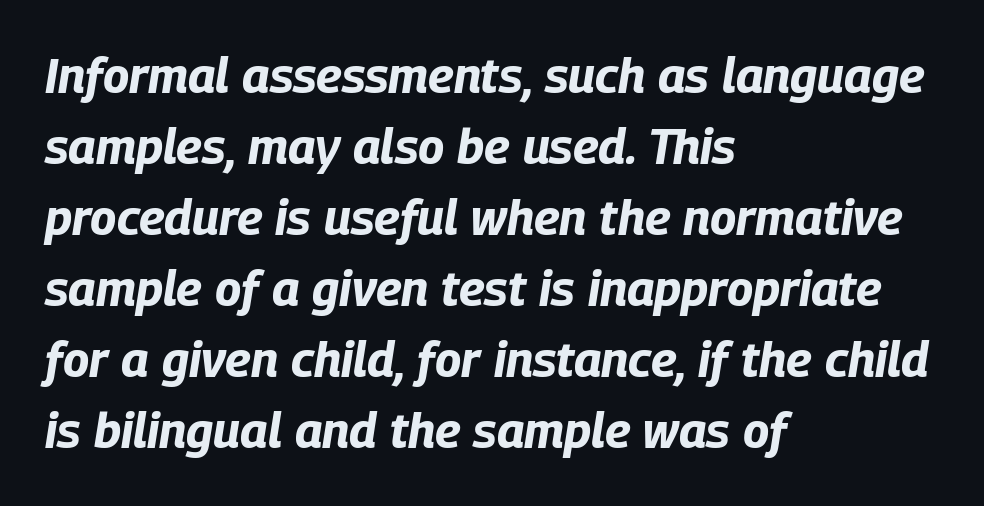
{"italic": "yes", "lean": "right", "slant_degrees": 9, "bold": "yes", "weight": "bold", "width": "condensed", "stroke_contrast": "low", "x_height": "large", "monospaced": "no", "underline": "no", "align": "left", "line_spacing": "normal", "line_spacing_ratio": 1.45, "letter_spacing": "normal", "letter_spacing_em": 0.0, "glyph_px": 49}
